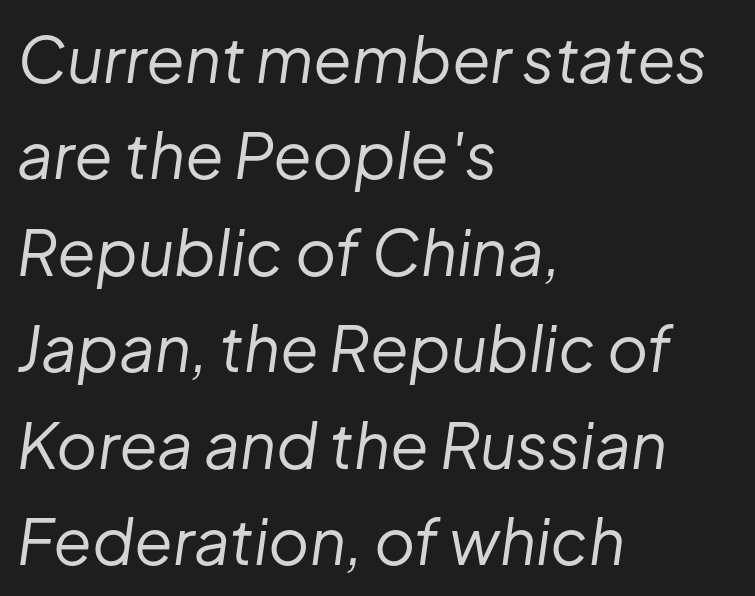
No word sits above an underline. The rendering uses a moderate line-height, typical for paragraphs. Characters are canted at an angle relative to the baseline's perpendicular. Think of a printed novel: that variable character pitch is what you see here.
